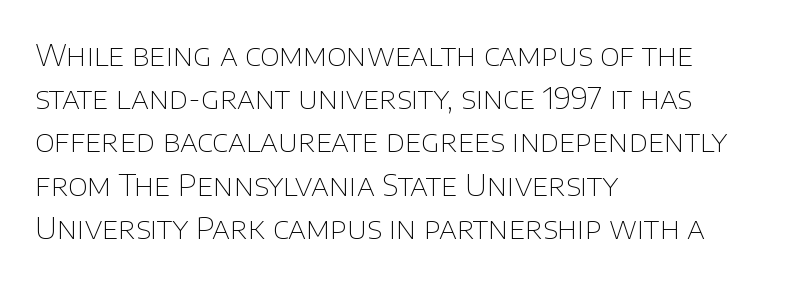
The image shows 30 px thin sans-serif type, upright; set left-aligned, normal line spacing (1.44x), normal letter spacing, not underlined; low stroke contrast and a large x-height.
